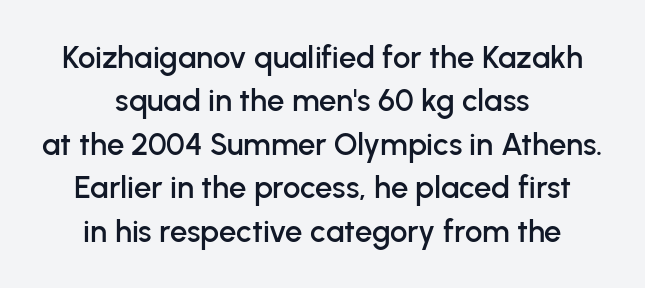
The strip under each line holds only bare page. Inter-character spacing is left at the font's built-in metrics. A typesetter would call this proportional, since set widths differ per character. Centered paragraph, ragged on both sides.
